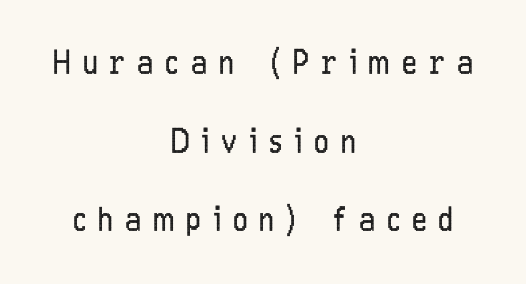
{"serif": "no", "italic": "no", "bold": "no", "weight": "regular", "width": "condensed", "stroke_contrast": "low", "x_height": "medium", "monospaced": "no", "underline": "no", "align": "center", "line_spacing": "loose", "line_spacing_ratio": 2.46, "letter_spacing": "wide", "letter_spacing_em": 0.37, "glyph_px": 32}
